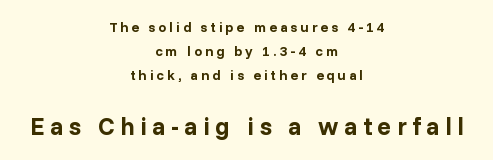
The image shows 25 px bold type, upright; set centered, line spacing 1.71x, unusually wide letter spacing (+0.22 em), not underlined; the second (bottom) block is 1.79x larger.
